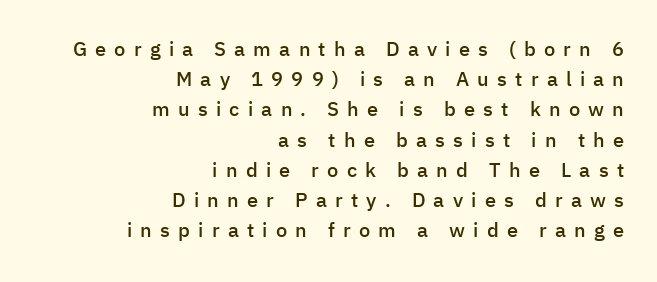
Q: Is the text bold? A: Semi-bold.
Q: Is the text italic (slanted)? A: No, it is upright.
Q: Is the text underlined? A: No.
Q: How is the paragraph aligned? A: Right-aligned.
Q: Is the spacing between letters normal or unusually wide? A: Unusually wide.
Q: Is the spacing between lines tight, normal or loose? A: Normal.
